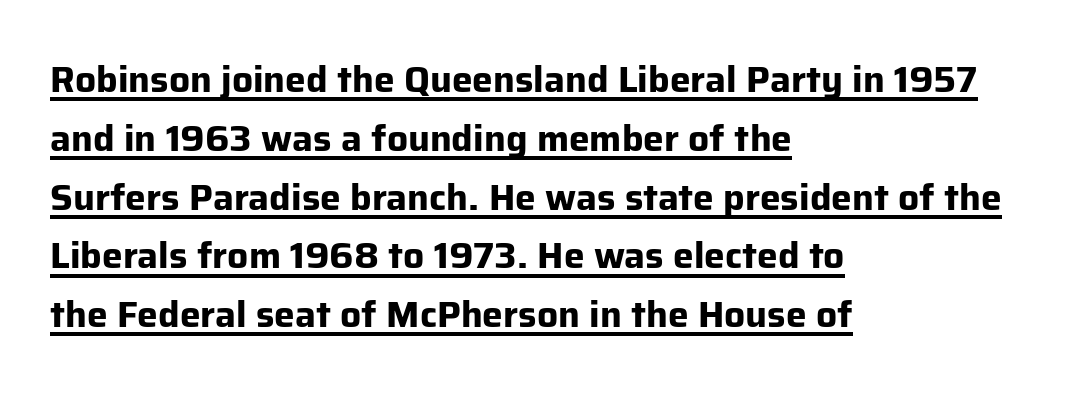
Q: Is the text bold? A: Yes.
Q: Is the text italic (slanted)? A: No, it is upright.
Q: Is the typeface a serif or a sans-serif typeface? A: Sans-serif.
Q: Is the text underlined? A: Yes.
Q: How is the paragraph aligned? A: Left-aligned.
Q: Is the spacing between letters normal or unusually wide? A: Normal.
Q: Is the spacing between lines tight, normal or loose? A: Normal.
Q: Width (condensed, normal, or wide)? A: Normal.
Q: Stroke contrast? A: Low.
Q: x-height? A: Medium.
Q: Monospaced? A: No.
